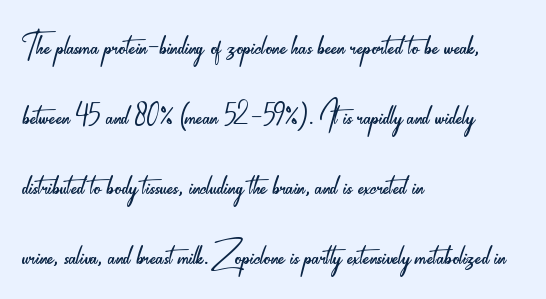
{"serif": "no", "bold": "no", "weight": "light", "width": "condensed", "stroke_contrast": "low", "x_height": "small", "monospaced": "no", "underline": "no", "align": "left", "line_spacing": "normal", "line_spacing_ratio": 1.59, "letter_spacing": "normal", "letter_spacing_em": 0.0, "glyph_px": 44}
